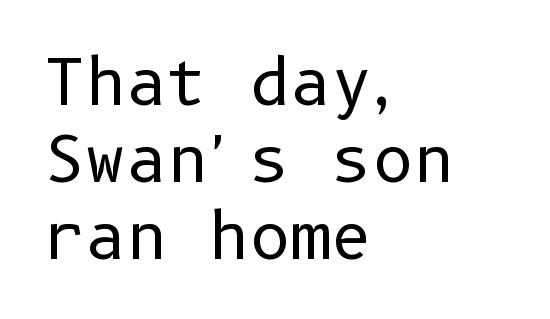
{"serif": "no", "italic": "no", "bold": "no", "weight": "regular", "width": "normal", "stroke_contrast": "low", "x_height": "medium", "underline": "no", "align": "left", "line_spacing_ratio": 1.22, "letter_spacing": "normal", "letter_spacing_em": 0.0, "glyph_px": 63}
